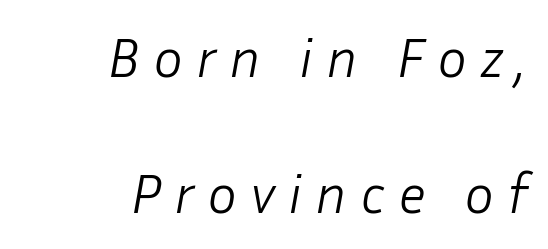
{"italic": "yes", "lean": "right", "slant_degrees": 10, "bold": "no", "weight": "light", "width": "normal", "stroke_contrast": "low", "x_height": "medium", "monospaced": "no", "underline": "no", "align": "right", "line_spacing": "loose", "line_spacing_ratio": 2.43, "letter_spacing": "wide", "letter_spacing_em": 0.23, "glyph_px": 56}
